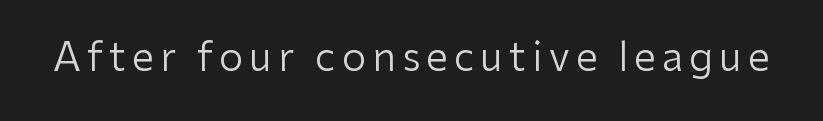
Q: Is the text bold? A: No.
Q: Is the text italic (slanted)? A: No, it is upright.
Q: Is the typeface a serif or a sans-serif typeface? A: Sans-serif.
Q: Is the text underlined? A: No.
Q: Width (condensed, normal, or wide)? A: Normal.
Q: Stroke contrast? A: Low.
Q: x-height? A: Medium.
Q: Monospaced? A: No.
